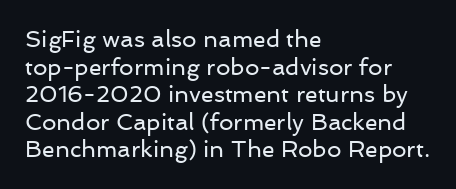
{"italic": "no", "bold": "no", "underline": "no", "align": "left", "line_spacing_ratio": 1.2, "letter_spacing": "normal", "letter_spacing_em": 0.0, "glyph_px": 23}
